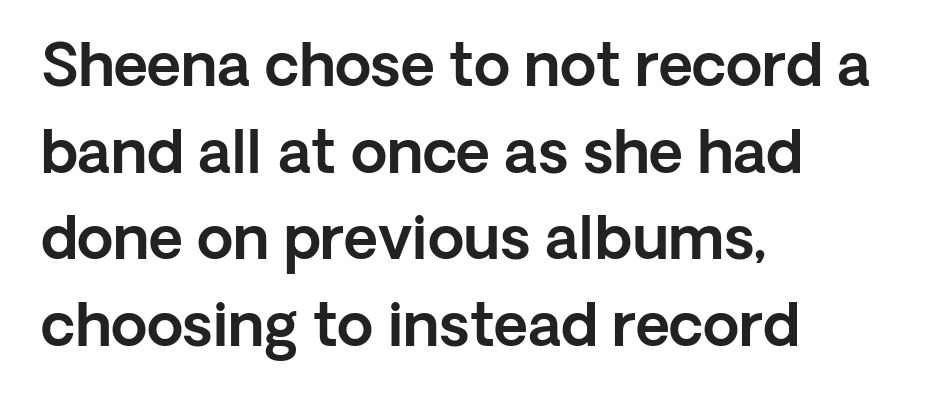
The image shows 59 px sans-serif type, upright; set left-aligned, normal line spacing (1.47x), normal letter spacing, not underlined; a medium x-height.
